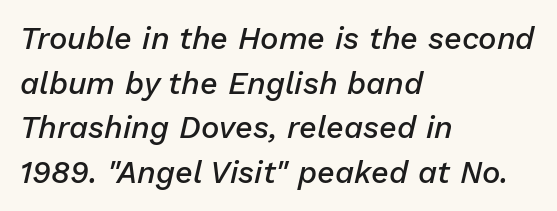
Firm but not heavy-handed strokes: this text is semibold. Looks like regular typesetting: each glyph gets only the width it needs. Slant detected: the letters are inclined. Horizontal alignment here is leftward, the default for most running prose. Words appear dense and cohesive because spacing is normal.
